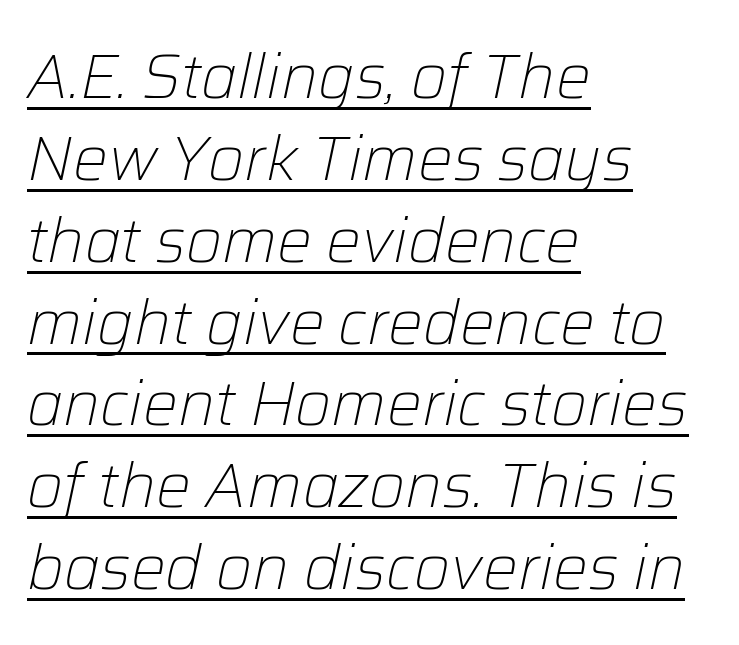
The image shows 62 px light type, italic (leaning right); set left-aligned, normal line spacing (1.32x), normal letter spacing, underlined; low stroke contrast and a medium x-height.
